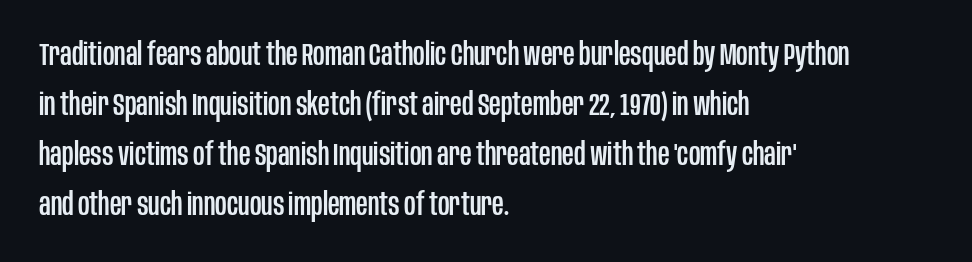
The image shows 32 px condensed sans-serif type, upright; set left-aligned, normal line spacing (1.56x), normal letter spacing, not underlined; low stroke contrast and a large x-height.
